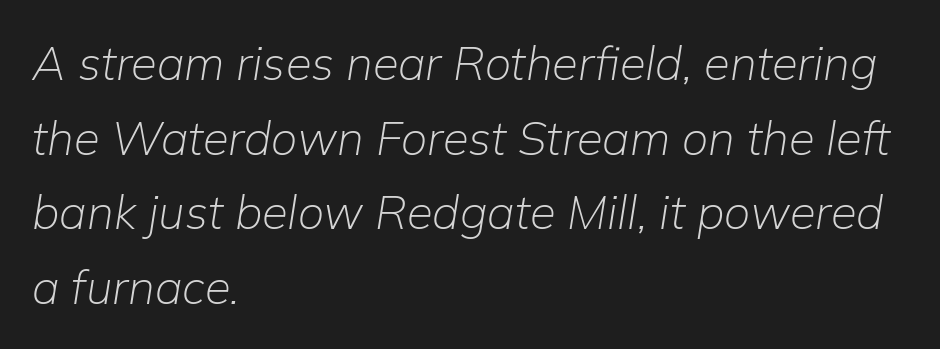
The image shows 47 px light type, italic (leaning right); set left-aligned, normal line spacing (1.59x), normal letter spacing, not underlined; low stroke contrast and a medium x-height.
